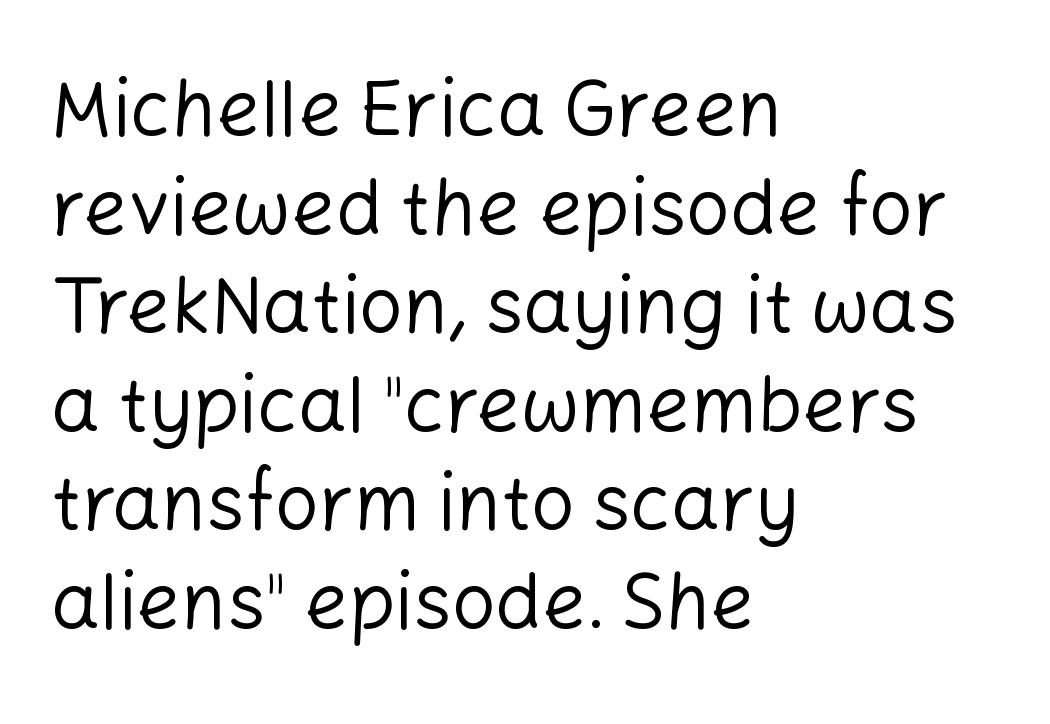
The image shows 77 px regular-weight sans-serif type, upright; set left-aligned, normal line spacing (1.28x), normal letter spacing, not underlined; low stroke contrast and a medium x-height.
